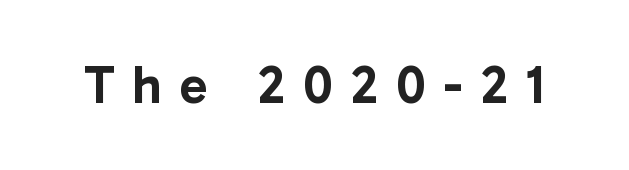
Q: Is the text italic (slanted)? A: No, it is upright.
Q: Is the typeface a serif or a sans-serif typeface? A: Sans-serif.
Q: Is the text underlined? A: No.
Q: Is the spacing between letters normal or unusually wide? A: Unusually wide.
Q: Width (condensed, normal, or wide)? A: Normal.
Q: Stroke contrast? A: Low.
Q: x-height? A: Medium.
Q: Monospaced? A: No.
